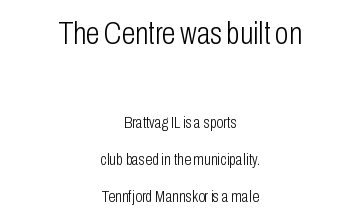
These lines are rendered in a variable-pitch font. Has an underline been added? It has not. Characters follow at the spacing the type designer built in. Designer's note — italics off, roman on.
